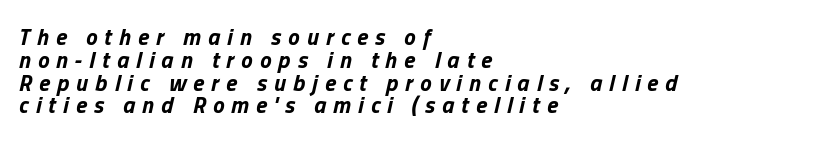
Q: Is the text bold? A: Yes.
Q: Is the text italic (slanted)? A: Yes, it leans right by about 13 degrees.
Q: Is the text underlined? A: No.
Q: How is the paragraph aligned? A: Left-aligned.
Q: Is the spacing between letters normal or unusually wide? A: Unusually wide.
Q: Is the spacing between lines tight, normal or loose? A: Tight.
